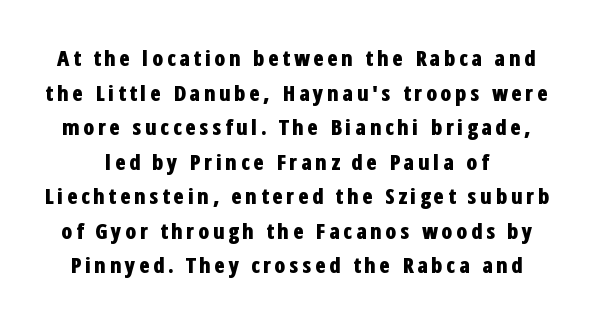
{"italic": "no", "bold": "yes", "underline": "no", "line_spacing": "normal", "line_spacing_ratio": 1.57, "glyph_px": 22}
